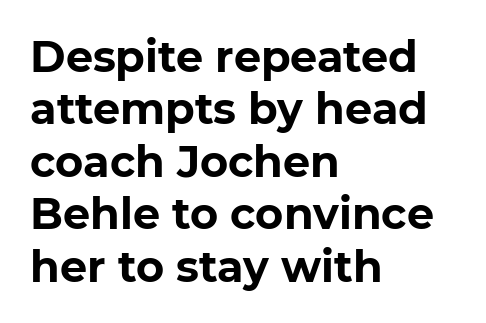
Q: Is the text bold? A: Yes.
Q: Is the text italic (slanted)? A: No, it is upright.
Q: Is the typeface a serif or a sans-serif typeface? A: Sans-serif.
Q: Is the text underlined? A: No.
Q: How is the paragraph aligned? A: Left-aligned.
Q: Is the spacing between letters normal or unusually wide? A: Normal.
Q: Width (condensed, normal, or wide)? A: Normal.
Q: Stroke contrast? A: Low.
Q: x-height? A: Medium.
Q: Monospaced? A: No.
